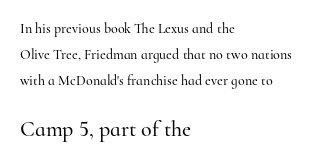
{"italic": "no", "underline": "no", "align": "left", "line_spacing_ratio": 1.84, "letter_spacing": "normal", "letter_spacing_em": 0.0, "larger_block": "second", "size_ratio": 1.57, "glyph_px": 22}
